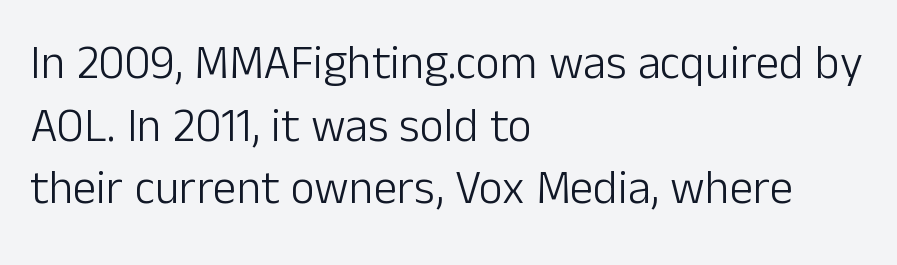
Q: Is the text bold? A: No.
Q: Is the text italic (slanted)? A: No, it is upright.
Q: Is the typeface a serif or a sans-serif typeface? A: Sans-serif.
Q: Is the text underlined? A: No.
Q: How is the paragraph aligned? A: Left-aligned.
Q: Is the spacing between letters normal or unusually wide? A: Normal.
Q: Is the spacing between lines tight, normal or loose? A: Normal.
Q: Width (condensed, normal, or wide)? A: Normal.
Q: Stroke contrast? A: Low.
Q: x-height? A: Medium.
Q: Monospaced? A: No.
